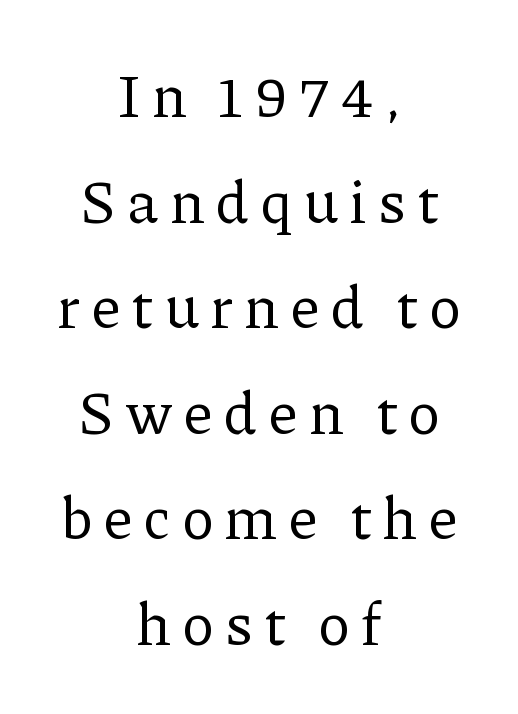
{"serif": "yes", "italic": "no", "bold": "no", "weight": "regular", "width": "normal", "stroke_contrast": "low", "x_height": "medium", "monospaced": "no", "underline": "no", "align": "center", "line_spacing_ratio": 1.76, "letter_spacing": "wide", "letter_spacing_em": 0.2, "glyph_px": 60}
